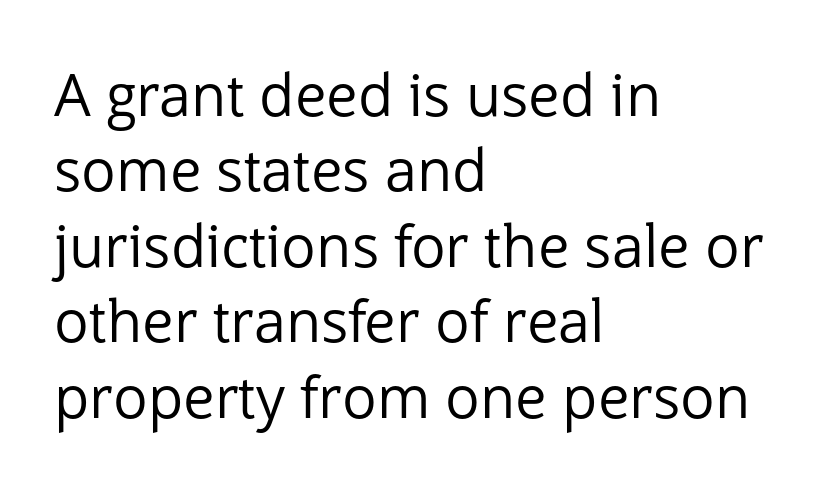
Q: Is the text bold? A: No.
Q: Is the text italic (slanted)? A: No, it is upright.
Q: Is the typeface a serif or a sans-serif typeface? A: Sans-serif.
Q: Is the text underlined? A: No.
Q: How is the paragraph aligned? A: Left-aligned.
Q: Is the spacing between letters normal or unusually wide? A: Normal.
Q: Is the spacing between lines tight, normal or loose? A: Normal.
Q: Width (condensed, normal, or wide)? A: Normal.
Q: Stroke contrast? A: Low.
Q: x-height? A: Medium.
Q: Monospaced? A: No.
